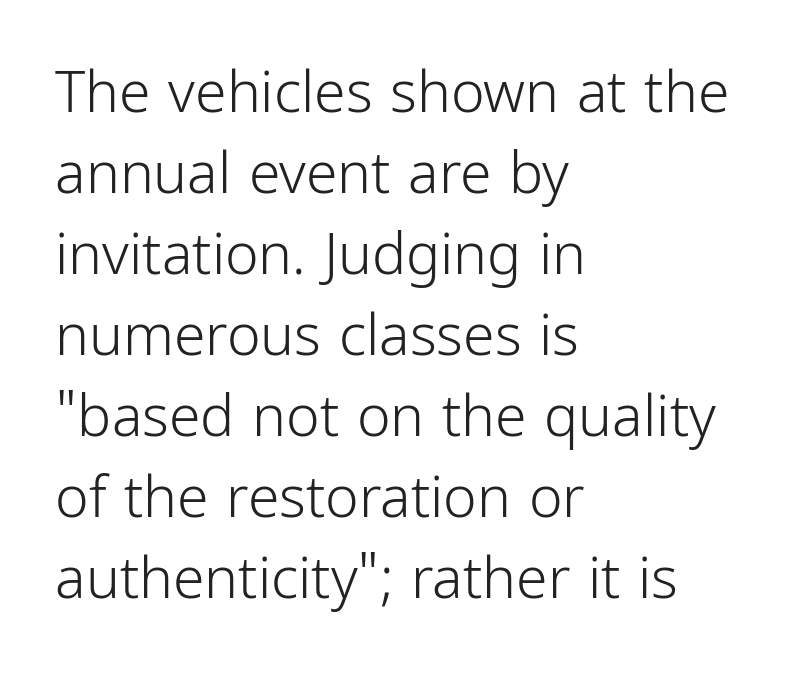
Q: Is the text bold? A: No.
Q: Is the text italic (slanted)? A: No, it is upright.
Q: Is the typeface a serif or a sans-serif typeface? A: Sans-serif.
Q: Is the text underlined? A: No.
Q: How is the paragraph aligned? A: Left-aligned.
Q: Is the spacing between letters normal or unusually wide? A: Normal.
Q: Is the spacing between lines tight, normal or loose? A: Normal.
Q: Width (condensed, normal, or wide)? A: Condensed.
Q: Stroke contrast? A: Low.
Q: x-height? A: Medium.
Q: Monospaced? A: No.
